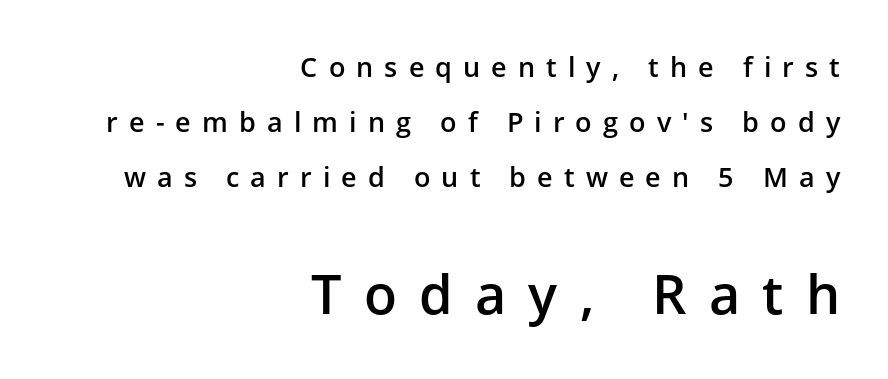
No word sits above an underline. Line spacing here is loose. Horizontal alignment here is rightward, an uncommon choice for prose. Spacing between characters has been opened up far beyond the box default. This layout puts the modest block above and the oversized block below.
